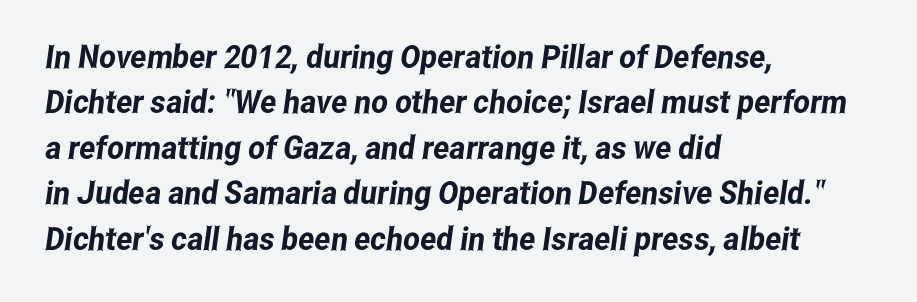
Q: Is the typeface a serif or a sans-serif typeface? A: Sans-serif.
Q: Is the text underlined? A: No.
Q: How is the paragraph aligned? A: Left-aligned.
Q: Is the spacing between letters normal or unusually wide? A: Normal.
Q: Is the spacing between lines tight, normal or loose? A: Normal.
Q: Width (condensed, normal, or wide)? A: Condensed.
Q: Stroke contrast? A: Low.
Q: x-height? A: Medium.
Q: Monospaced? A: No.
